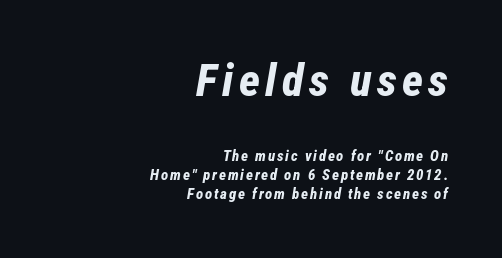
{"italic": "yes", "lean": "right", "slant_degrees": 12, "bold": "yes", "weight": "bold", "width": "condensed", "stroke_contrast": "low", "x_height": "medium", "monospaced": "no", "underline": "no", "align": "right", "line_spacing": "normal", "line_spacing_ratio": 1.27, "larger_block": "first", "size_ratio": 3.0, "glyph_px": 45}
